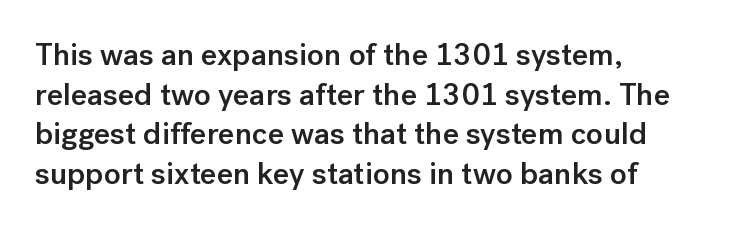
Q: Is the text bold? A: Semi-bold.
Q: Is the text italic (slanted)? A: No, it is upright.
Q: Is the typeface a serif or a sans-serif typeface? A: Sans-serif.
Q: Is the text underlined? A: No.
Q: How is the paragraph aligned? A: Left-aligned.
Q: Is the spacing between letters normal or unusually wide? A: Normal.
Q: Is the spacing between lines tight, normal or loose? A: Normal.
Q: Width (condensed, normal, or wide)? A: Normal.
Q: Stroke contrast? A: Low.
Q: x-height? A: Medium.
Q: Monospaced? A: No.
